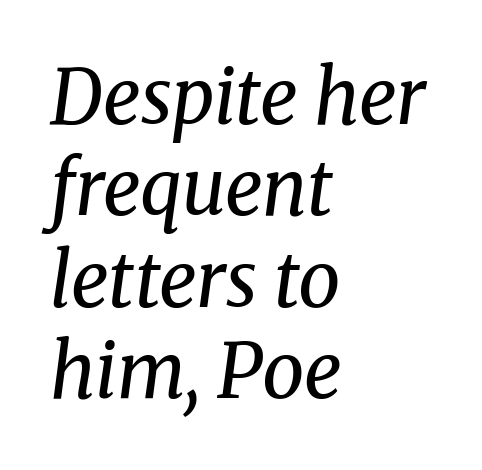
{"serif": "yes", "italic": "yes", "lean": "right", "slant_degrees": 8, "bold": "no", "weight": "regular", "width": "normal", "stroke_contrast": "medium", "x_height": "medium", "monospaced": "no", "underline": "no", "align": "left", "line_spacing_ratio": 1.22, "letter_spacing": "normal", "letter_spacing_em": 0.0, "glyph_px": 75}
